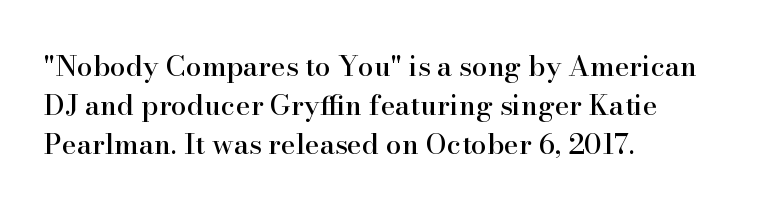
{"serif": "yes", "italic": "no", "width": "normal", "stroke_contrast": "high", "x_height": "small", "monospaced": "no", "underline": "no", "align": "left", "line_spacing": "normal", "line_spacing_ratio": 1.39, "letter_spacing": "normal", "letter_spacing_em": 0.0, "glyph_px": 28}
